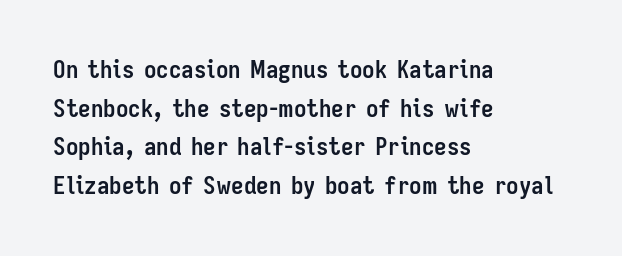
The image shows 25 px bold type, upright; set left-aligned, normal line spacing (1.55x), normal letter spacing, not underlined.
